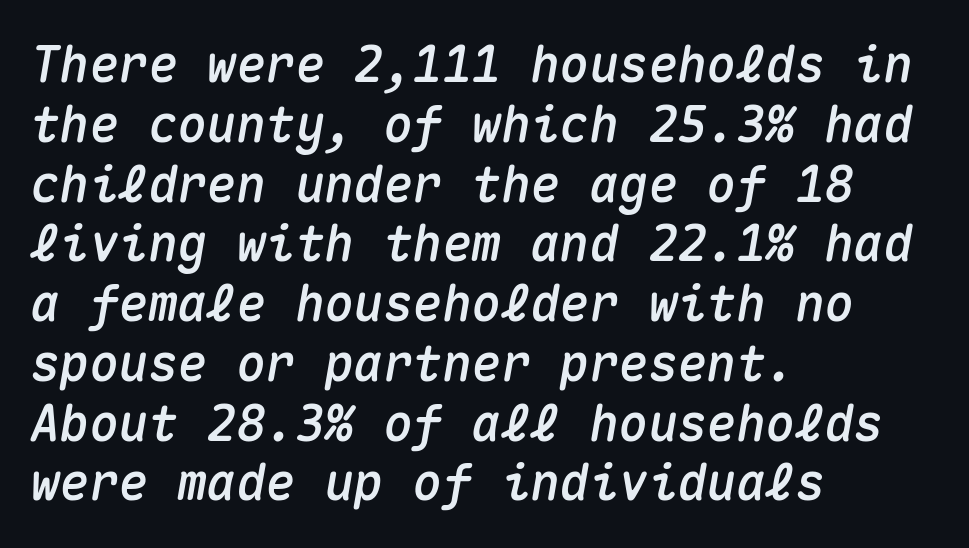
The image shows 49 px text type, italic (leaning right), monospaced; set left-aligned, line spacing 1.22x, normal letter spacing, not underlined; medium stroke contrast and a medium x-height.
